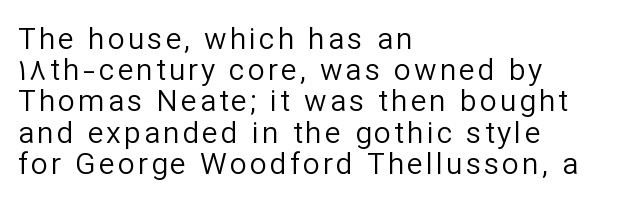
This sample has the flowing, uneven cadence of proportional lettering. The words here are not underlined. No italicization has been applied; the sample stays upright. No heavy texture on the line: the type isn't bold. The passage shown is typeset with a sans-serif family.
